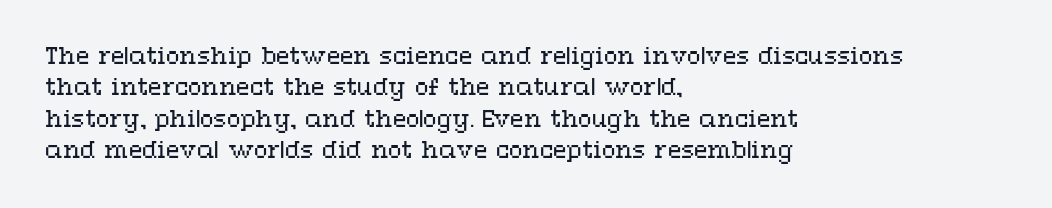
The image shows 22 px text type, upright; set left-aligned, normal line spacing (1.43x), normal letter spacing, not underlined.
